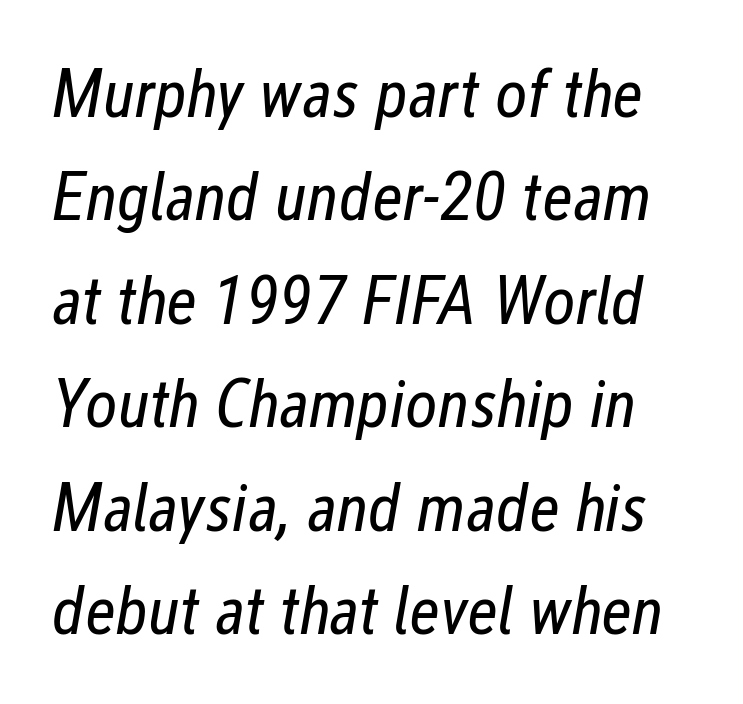
The zone under the glyphs is completely vacant. These lines sit exactly where default settings would place them. You could not count columns in this text — the font is proportionally spaced. The horizontal fit of the characters is conventional and even. The letters are slanted; this is an italic face.
